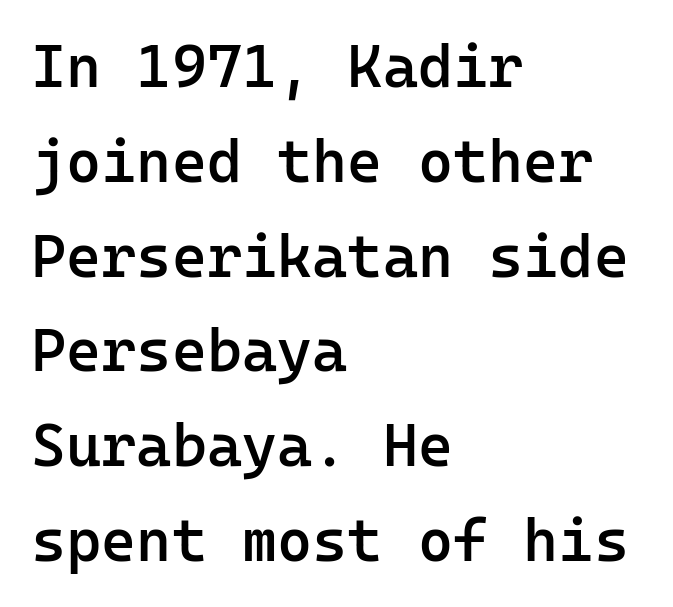
Q: Is the text bold? A: Semi-bold.
Q: Is the text italic (slanted)? A: No, it is upright.
Q: Is the typeface a serif or a sans-serif typeface? A: Sans-serif.
Q: Is the text underlined? A: No.
Q: How is the paragraph aligned? A: Left-aligned.
Q: Is the spacing between letters normal or unusually wide? A: Normal.
Q: Is the spacing between lines tight, normal or loose? A: Normal.
Q: Width (condensed, normal, or wide)? A: Normal.
Q: Stroke contrast? A: Low.
Q: x-height? A: Medium.
Q: Monospaced? A: Yes.
